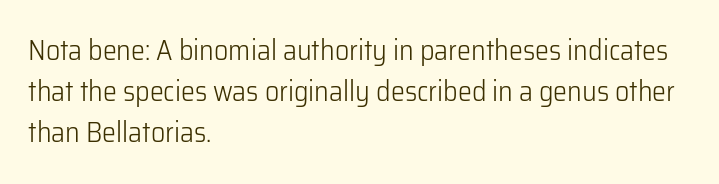
{"serif": "no", "italic": "no", "bold": "no", "weight": "light", "width": "normal", "stroke_contrast": "low", "x_height": "medium", "monospaced": "no", "underline": "no", "align": "left", "line_spacing": "normal", "line_spacing_ratio": 1.47, "letter_spacing": "normal", "letter_spacing_em": 0.0, "glyph_px": 28}
